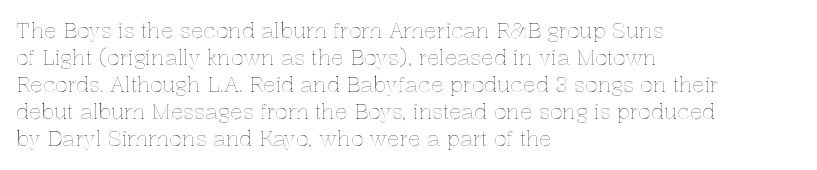
The letters stand straight up with perfectly vertical stems. Tracking here is standard; glyphs follow each other at the usual distance. Whoever set this chose a conventional vertical rhythm. The paragraph has a hard left edge and a soft right edge. Has an underline been added? It has not.
